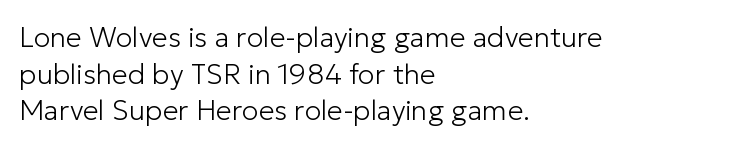
{"serif": "no", "italic": "no", "bold": "no", "weight": "light", "width": "normal", "stroke_contrast": "low", "x_height": "medium", "monospaced": "no", "underline": "no", "align": "left", "line_spacing": "normal", "line_spacing_ratio": 1.31, "letter_spacing": "normal", "letter_spacing_em": 0.0, "glyph_px": 28}
